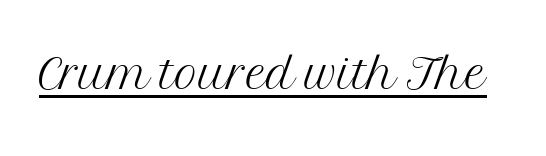
{"serif": "yes", "bold": "no", "weight": "light", "width": "normal", "stroke_contrast": "medium", "x_height": "medium", "monospaced": "no", "underline": "yes", "letter_spacing": "normal", "letter_spacing_em": 0.0, "glyph_px": 64}
